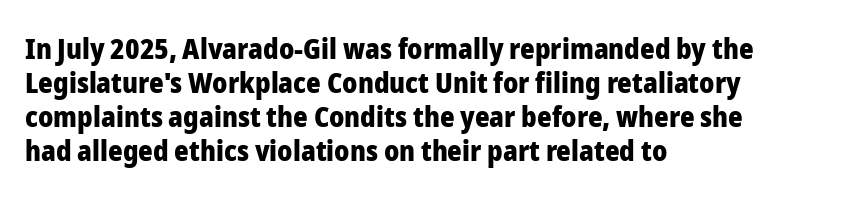
Q: Is the text bold? A: Yes.
Q: Is the text italic (slanted)? A: No, it is upright.
Q: Is the typeface a serif or a sans-serif typeface? A: Sans-serif.
Q: Is the text underlined? A: No.
Q: How is the paragraph aligned? A: Left-aligned.
Q: Is the spacing between letters normal or unusually wide? A: Normal.
Q: Width (condensed, normal, or wide)? A: Normal.
Q: Stroke contrast? A: Low.
Q: x-height? A: Medium.
Q: Monospaced? A: No.
